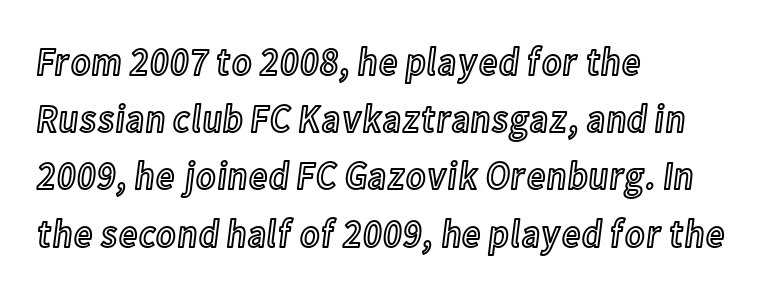
The rendering uses a moderate line-height, typical for paragraphs. Varying glyph widths throughout — classic text-font behaviour. Just letters on the line, the space beneath them empty. The letters sit at their default tracking, neither squeezed nor spread.
